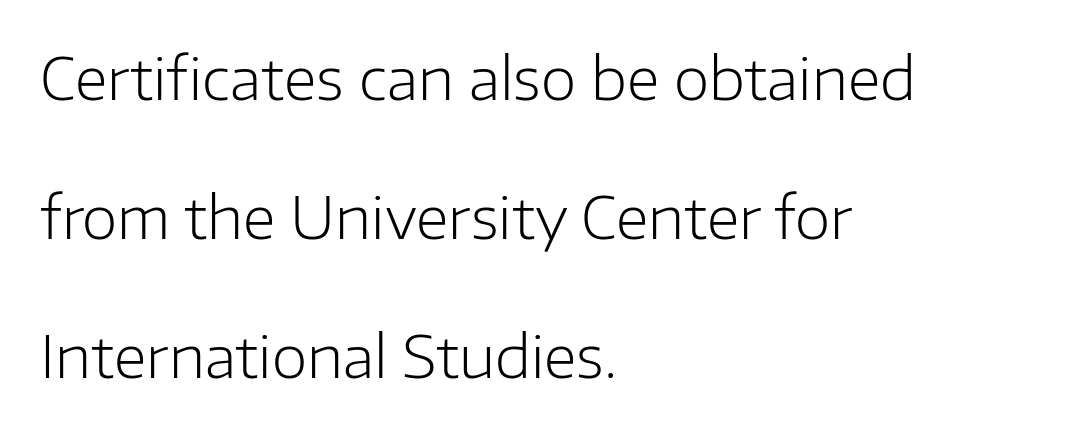
{"serif": "no", "italic": "no", "bold": "no", "weight": "light", "width": "normal", "stroke_contrast": "low", "x_height": "medium", "monospaced": "no", "underline": "no", "align": "left", "line_spacing": "loose", "line_spacing_ratio": 2.4, "letter_spacing": "normal", "letter_spacing_em": 0.0, "glyph_px": 58}
